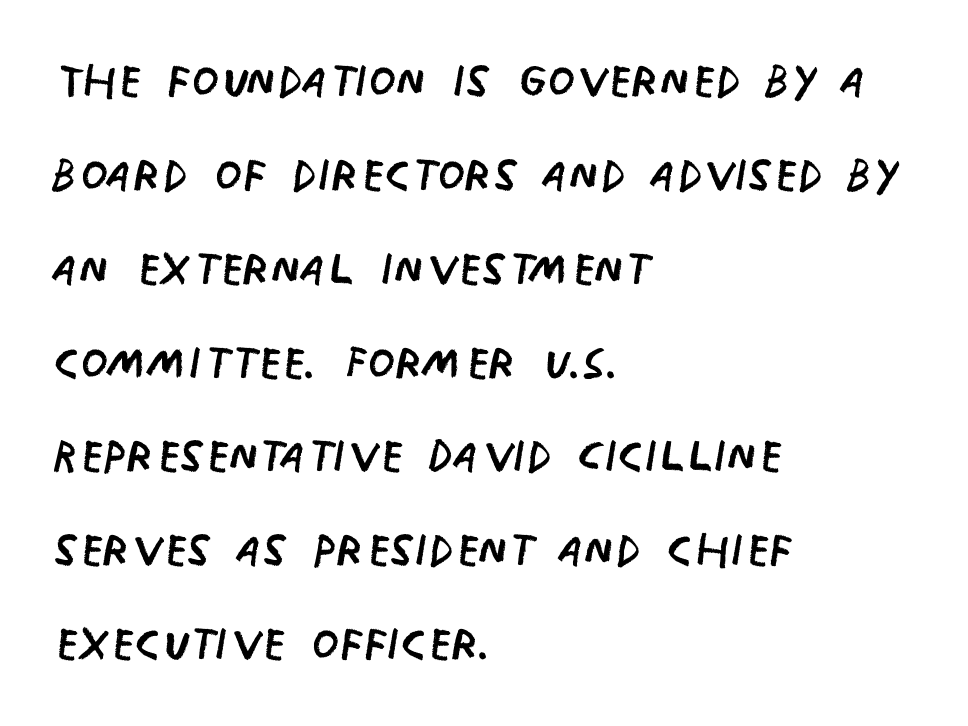
The characters are drawn with everyday or finer stroke widths. Classification — sans serif. The letters sit at their default tracking, neither squeezed nor spread.
